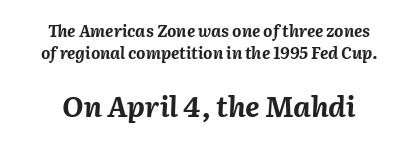
The image shows 28 px bold type, italic (leaning right); set centered, normal line spacing (1.37x), normal letter spacing, not underlined; the second (bottom) block is 1.75x larger; medium stroke contrast and a medium x-height.
